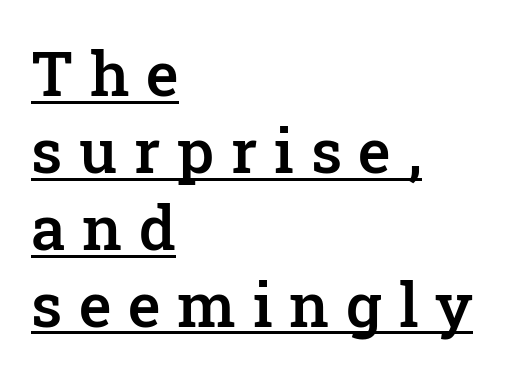
Designer's note — italics off, roman on. Proportional: the letters do not fall into vertical columns. Left-aligned paragraph, ragged on the right. Little horizontal feet cap the strokes, marking this as serif type.
